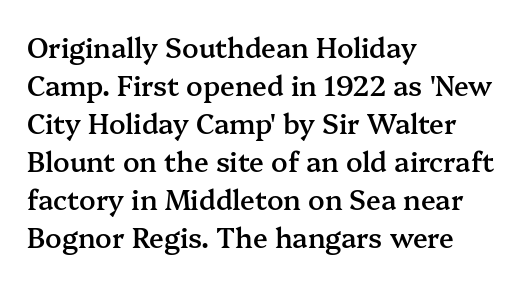
Q: Is the text bold? A: Semi-bold.
Q: Is the text italic (slanted)? A: No, it is upright.
Q: Is the text underlined? A: No.
Q: How is the paragraph aligned? A: Left-aligned.
Q: Is the spacing between letters normal or unusually wide? A: Normal.
Q: Is the spacing between lines tight, normal or loose? A: Normal.
